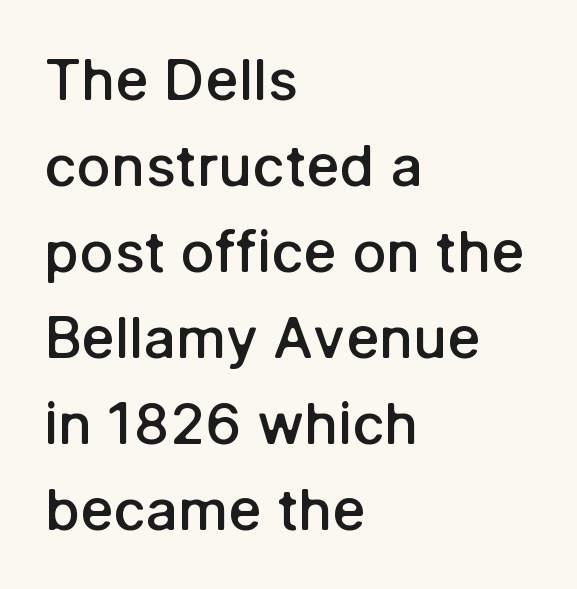
{"serif": "no", "italic": "no", "bold": "semi", "weight": "semibold", "width": "normal", "stroke_contrast": "low", "x_height": "medium", "monospaced": "no", "underline": "no", "align": "left", "line_spacing": "normal", "line_spacing_ratio": 1.51, "letter_spacing": "normal", "letter_spacing_em": 0.0, "glyph_px": 57}
